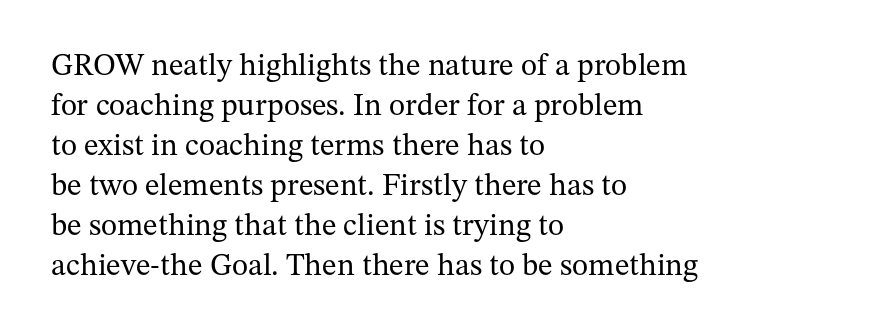
{"serif": "yes", "italic": "no", "bold": "no", "weight": "regular", "width": "normal", "stroke_contrast": "medium", "x_height": "medium", "monospaced": "no", "underline": "no", "align": "left", "line_spacing": "normal", "line_spacing_ratio": 1.29, "letter_spacing": "normal", "letter_spacing_em": 0.0, "glyph_px": 31}
